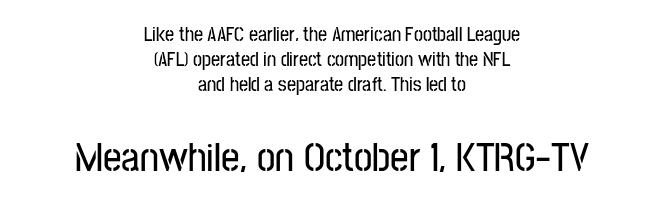
The image shows 41 px condensed sans-serif type, upright; set centered, normal line spacing (1.25x), normal letter spacing, not underlined; the second (bottom) block is 2.05x larger; low stroke contrast and a medium x-height.
